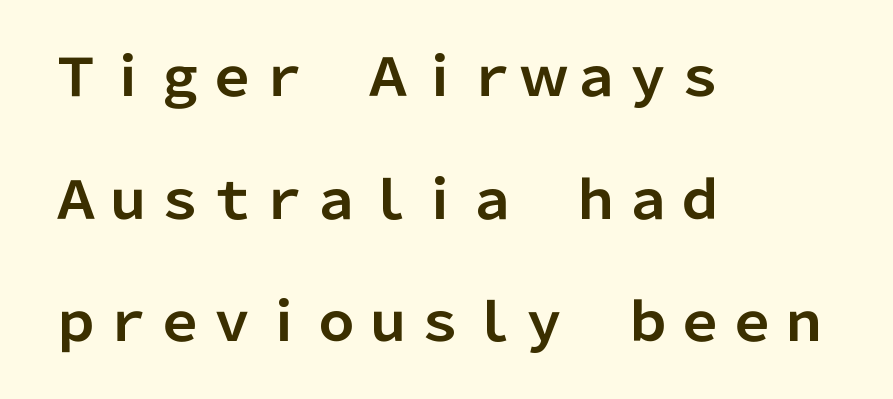
Q: Is the text bold? A: Yes.
Q: Is the text italic (slanted)? A: No, it is upright.
Q: Is the typeface a serif or a sans-serif typeface? A: Sans-serif.
Q: Is the text underlined? A: No.
Q: How is the paragraph aligned? A: Left-aligned.
Q: Is the spacing between letters normal or unusually wide? A: Normal.
Q: Is the spacing between lines tight, normal or loose? A: Loose.
Q: Width (condensed, normal, or wide)? A: Normal.
Q: Stroke contrast? A: Low.
Q: x-height? A: Medium.
Q: Monospaced? A: No.
